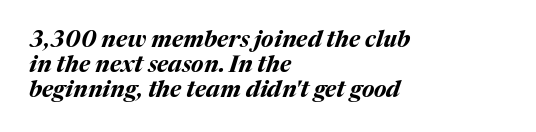
The image shows 23 px bold type, italic (leaning right); set left-aligned, tight line spacing (1.08x), normal letter spacing, not underlined.
